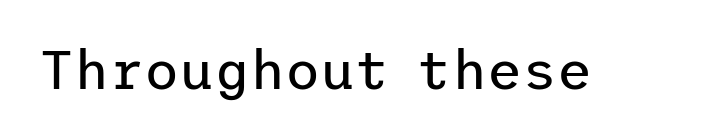
Font category for this specimen: sans-serif. The cut favours lightness, reaching ordinary text weight at its darkest. Unmarked baselines from the first word to the last. Italic: no, the glyphs are upright roman. The horizontal fit of the characters is conventional and even.
